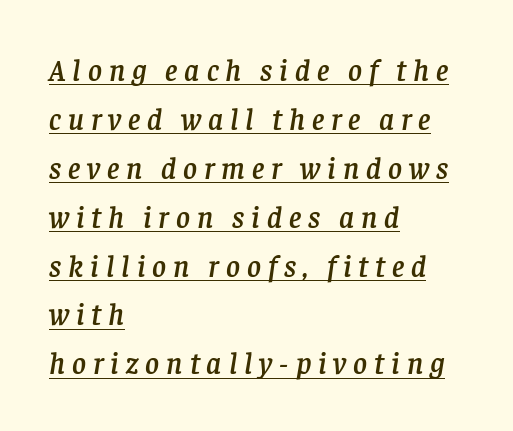
A typesetter would call this heavily tracked-out type. Rendered with sloped, italic letterforms. These characters rest on top of a visible drawn line. Proportional: the letters do not fall into vertical columns. Honestly, the row spacing looks completely unremarkable.
